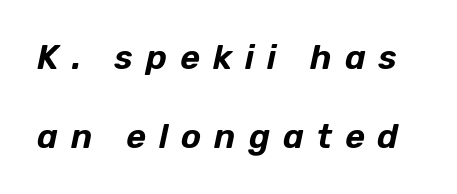
The image shows 34 px text type, italic (leaning right); set loose line spacing (2.32x), unusually wide letter spacing (+0.38 em), not underlined; low stroke contrast and a medium x-height.
